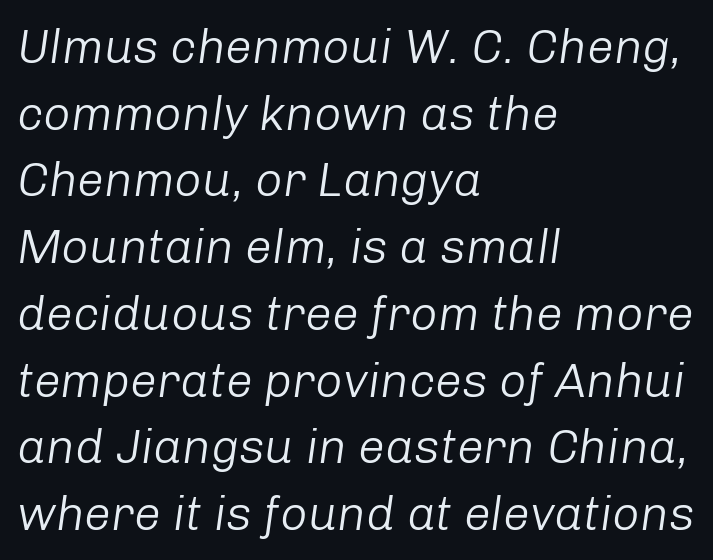
{"italic": "yes", "lean": "right", "slant_degrees": 8, "bold": "no", "weight": "light", "width": "normal", "stroke_contrast": "low", "x_height": "medium", "monospaced": "no", "underline": "no", "align": "left", "line_spacing": "normal", "line_spacing_ratio": 1.39, "letter_spacing": "normal", "letter_spacing_em": 0.0, "glyph_px": 48}
